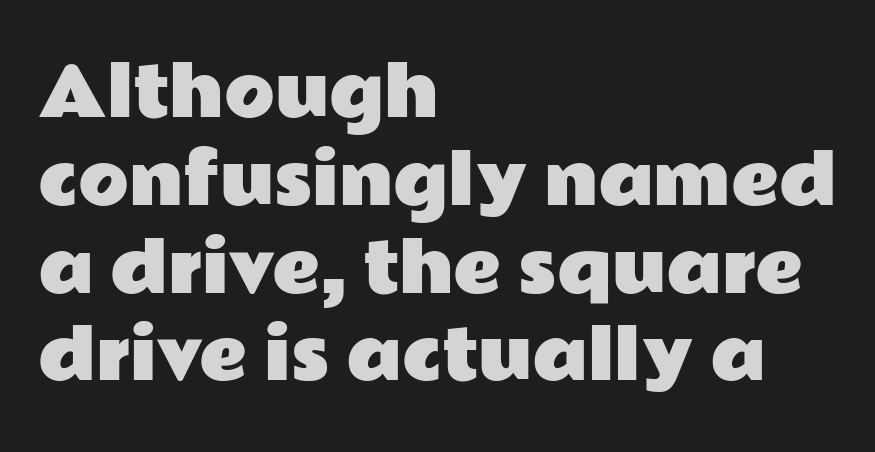
{"serif": "no", "italic": "no", "width": "wide", "stroke_contrast": "low", "x_height": "medium", "monospaced": "no", "underline": "no", "align": "left", "line_spacing": "normal", "line_spacing_ratio": 1.33, "letter_spacing": "normal", "letter_spacing_em": 0.0, "glyph_px": 66}
